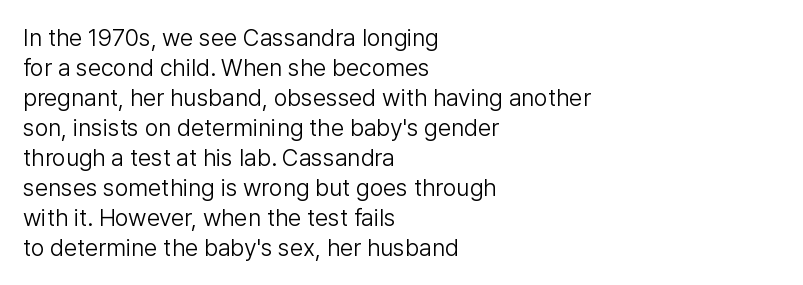
The image shows 24 px text type, upright; set left-aligned, normal line spacing (1.25x), normal letter spacing, not underlined.
